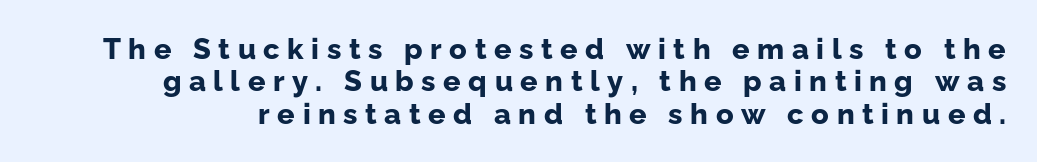
{"serif": "no", "italic": "no", "bold": "yes", "weight": "bold", "width": "normal", "stroke_contrast": "low", "x_height": "medium", "monospaced": "no", "underline": "no", "line_spacing": "tight", "line_spacing_ratio": 1.12, "letter_spacing": "wide", "letter_spacing_em": 0.26, "glyph_px": 29}
